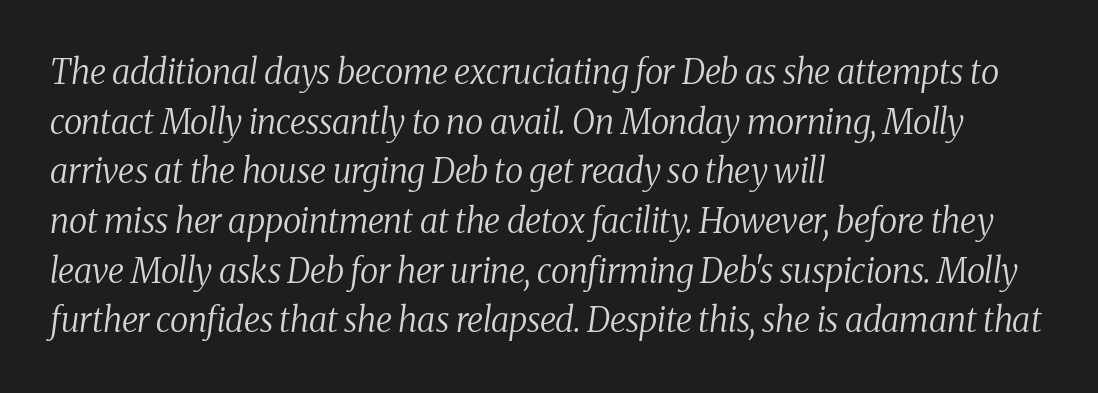
{"serif": "yes", "italic": "yes", "lean": "right", "slant_degrees": 8, "bold": "no", "weight": "regular", "width": "normal", "stroke_contrast": "medium", "x_height": "medium", "monospaced": "no", "underline": "no", "align": "left", "line_spacing": "normal", "line_spacing_ratio": 1.46, "letter_spacing": "normal", "letter_spacing_em": 0.0, "glyph_px": 34}
